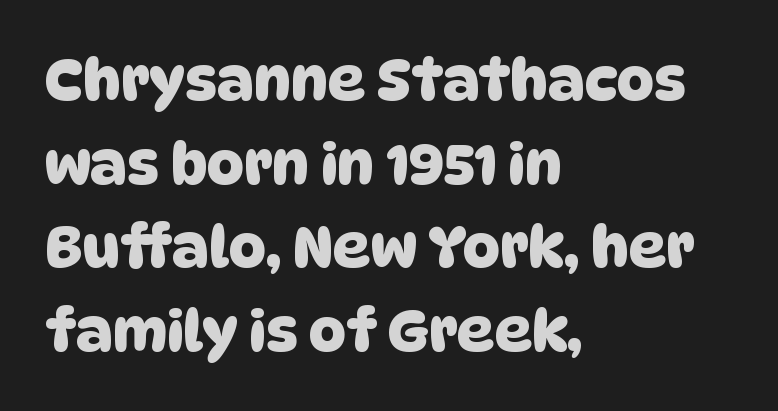
The image shows 58 px sans-serif type; set left-aligned, normal line spacing (1.44x), normal letter spacing, not underlined; low stroke contrast and a large x-height.
